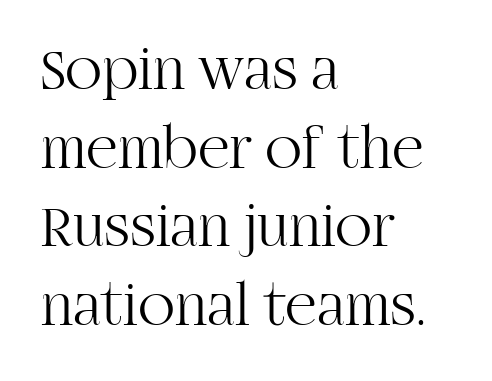
Whoever set this chose a conventional vertical rhythm. Rule under the text: the space is simply empty. Are there feet on the stems? There are — it's a serif. If you drew a line through each stem, it would be perfectly vertical. Caption: multi-line text, flush left, ragged right. Glyph-to-glyph distance matches everyday printed text.
